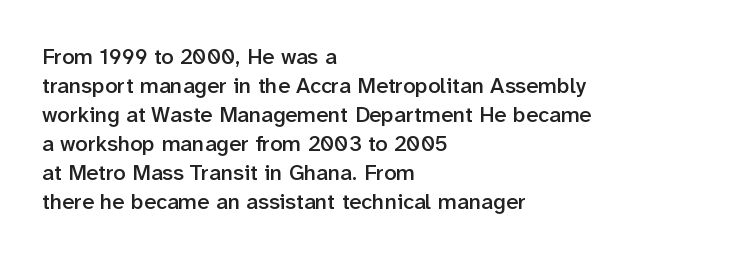
Q: Is the text bold? A: Semi-bold.
Q: Is the text italic (slanted)? A: No, it is upright.
Q: Is the text underlined? A: No.
Q: How is the paragraph aligned? A: Left-aligned.
Q: Is the spacing between letters normal or unusually wide? A: Normal.
Q: Is the spacing between lines tight, normal or loose? A: Normal.
